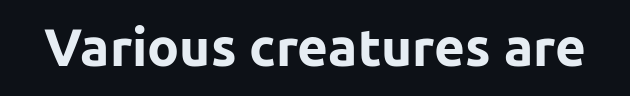
The image shows 53 px bold sans-serif type, upright; set normal letter spacing, not underlined; low stroke contrast and a medium x-height.
